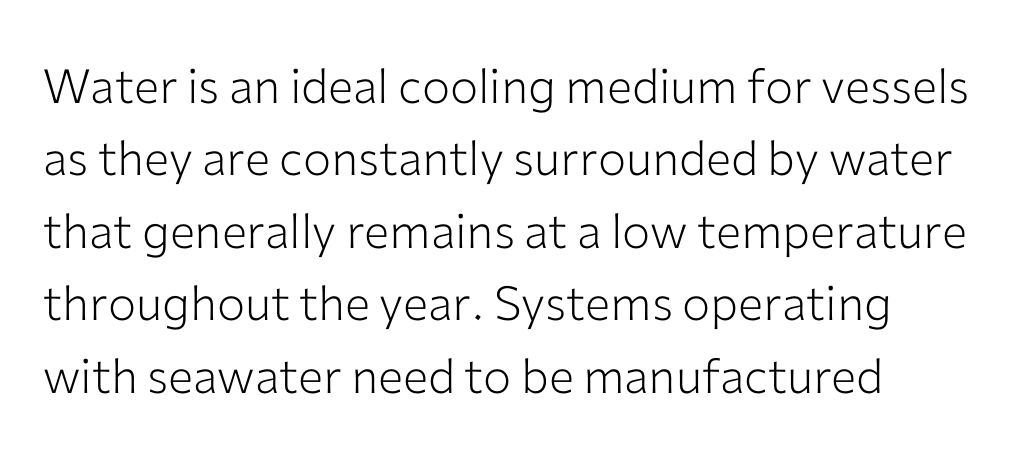
{"serif": "no", "italic": "no", "bold": "no", "weight": "light", "width": "normal", "stroke_contrast": "low", "x_height": "medium", "monospaced": "no", "underline": "no", "line_spacing": "normal", "line_spacing_ratio": 1.54, "letter_spacing": "normal", "letter_spacing_em": 0.0, "glyph_px": 47}
